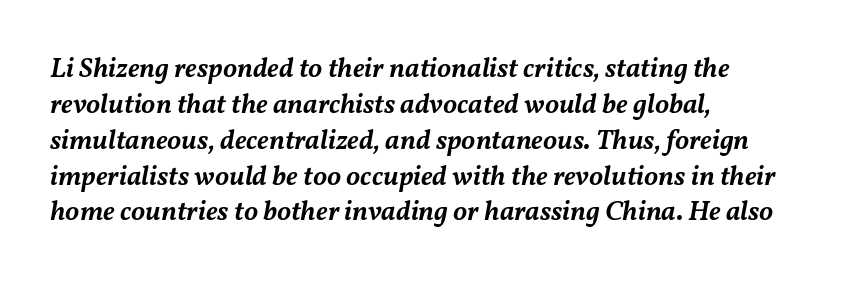
The image shows 28 px semibold type, italic (leaning right); set left-aligned, normal line spacing (1.28x), normal letter spacing, not underlined; medium stroke contrast and a medium x-height.
